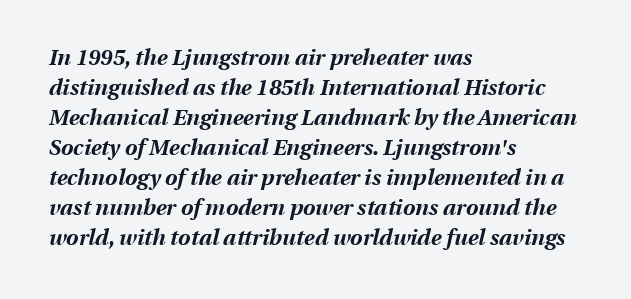
Every character sits at an angle, as italics do. These lines stack with their left ends in a neat column. Typographic density is high because the face is bold. The rows are spaced the way most documents space them.
